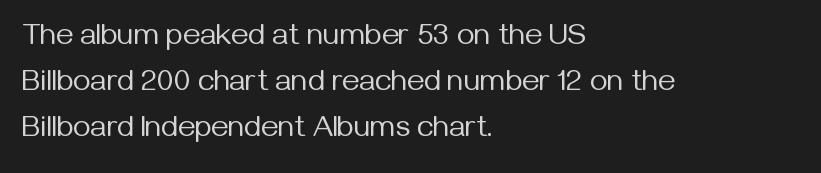
{"serif": "no", "italic": "no", "bold": "no", "weight": "regular", "width": "normal", "stroke_contrast": "medium", "x_height": "medium", "monospaced": "no", "underline": "no", "align": "left", "line_spacing": "normal", "line_spacing_ratio": 1.53, "letter_spacing": "normal", "letter_spacing_em": 0.0, "glyph_px": 30}
